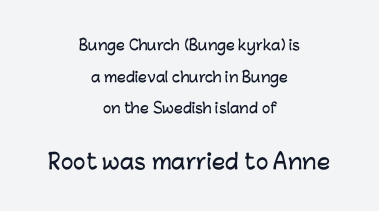
Of the two passages, the one underneath uses the larger point size. Rendered with straight, roman letterforms. Vertical spacing — loose. Beneath every word, the page is bare. Tracking here is standard; glyphs follow each other at the usual distance.
